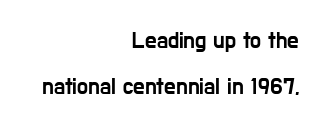
Q: Is the text italic (slanted)? A: No, it is upright.
Q: Is the text underlined? A: No.
Q: How is the paragraph aligned? A: Right-aligned.
Q: Is the spacing between letters normal or unusually wide? A: Normal.
Q: Is the spacing between lines tight, normal or loose? A: Loose.
